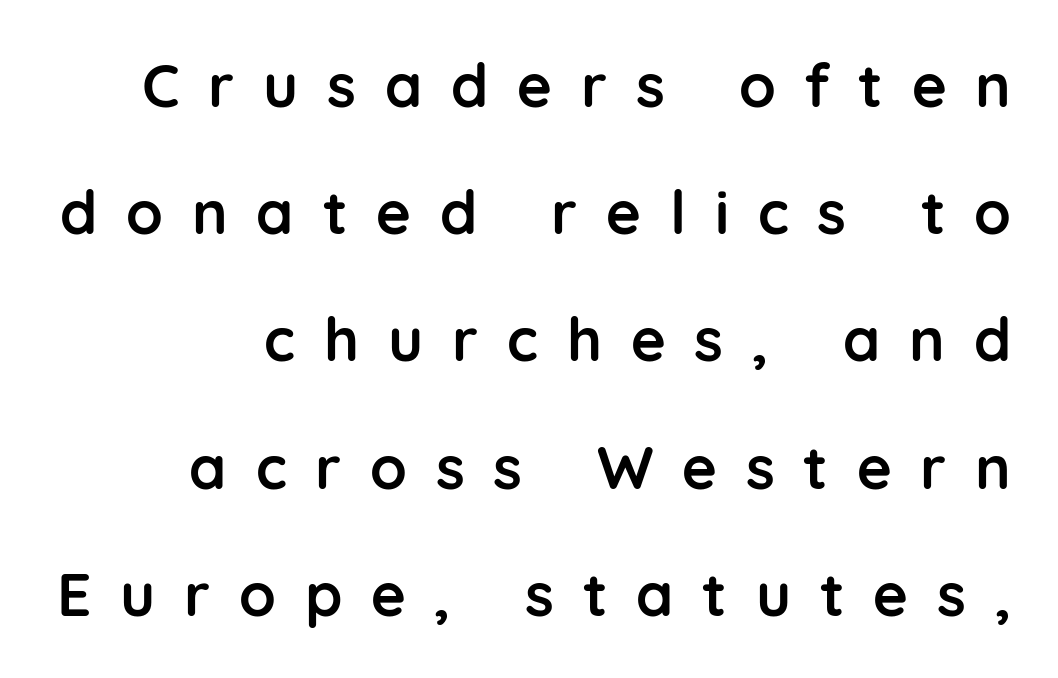
Rule under the text: the space is simply empty. Do the characters align in a grid? No, the font is proportional. Is the block centered? No — it sits flush against the right margin. A typesetter would label this face a sans.
